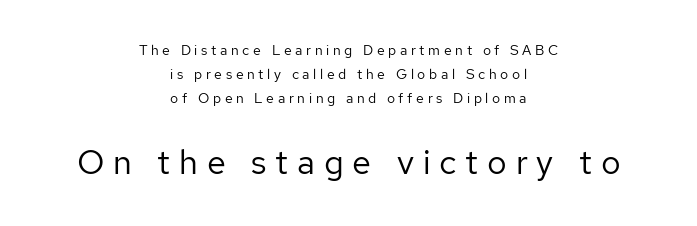
The image shows 34 px regular-weight sans-serif type, upright; set centered, line spacing 1.71x, unusually wide letter spacing (+0.26 em), not underlined; the second (bottom) block is 2.43x larger; low stroke contrast and a medium x-height.
